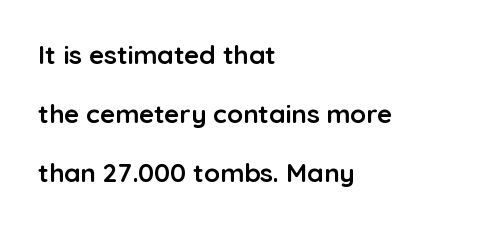
Visually the block forms a straight wall on the left and a jagged coastline on the right. Observe the ordinary spacing: letters are neighbours, not strangers. Vertical spacing — loose. These words are printed bold, with thick strokes throughout. The strip under each line holds only bare page. Does the lettering tilt? It doesn't — this is upright.
